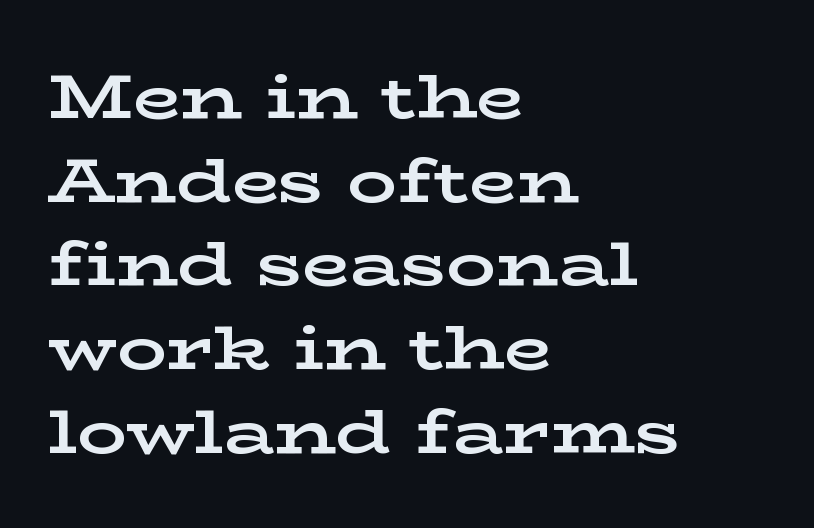
Q: Is the text bold? A: Yes.
Q: Is the text italic (slanted)? A: No, it is upright.
Q: Is the typeface a serif or a sans-serif typeface? A: Serif.
Q: Is the text underlined? A: No.
Q: How is the paragraph aligned? A: Left-aligned.
Q: Is the spacing between letters normal or unusually wide? A: Normal.
Q: Is the spacing between lines tight, normal or loose? A: Normal.
Q: Width (condensed, normal, or wide)? A: Wide.
Q: Stroke contrast? A: Low.
Q: x-height? A: Medium.
Q: Monospaced? A: No.
